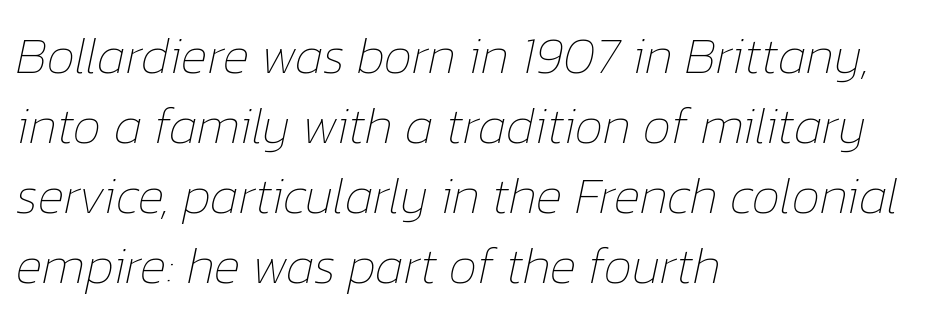
Q: Is the text bold? A: No.
Q: Is the text italic (slanted)? A: Yes, it leans right by about 12 degrees.
Q: Is the text underlined? A: No.
Q: How is the paragraph aligned? A: Left-aligned.
Q: Is the spacing between letters normal or unusually wide? A: Normal.
Q: Is the spacing between lines tight, normal or loose? A: Normal.
Q: Width (condensed, normal, or wide)? A: Normal.
Q: Stroke contrast? A: Low.
Q: x-height? A: Medium.
Q: Monospaced? A: No.
